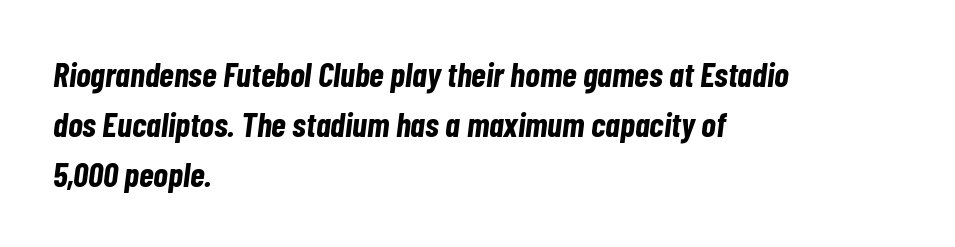
The rendering anchors every line to the left-hand side. Honestly, the letter spacing is just normal — you wouldn't notice it. Anything drawn beneath the words? Only blank space. Evenly set lines give the paragraph a standard silhouette. Do the characters align in a grid? No, the font is proportional. The face used here has a pronounced slope to its letters.
